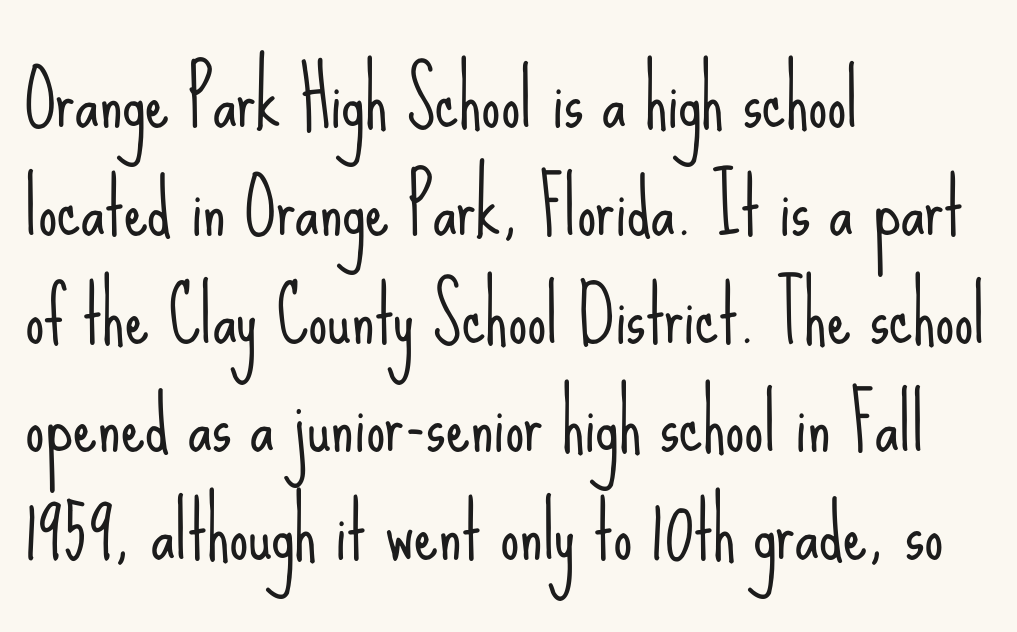
{"serif": "no", "italic": "no", "bold": "no", "weight": "light", "width": "condensed", "stroke_contrast": "low", "x_height": "small", "monospaced": "no", "underline": "no", "align": "left", "line_spacing": "normal", "line_spacing_ratio": 1.42, "letter_spacing": "normal", "letter_spacing_em": 0.0, "glyph_px": 76}
